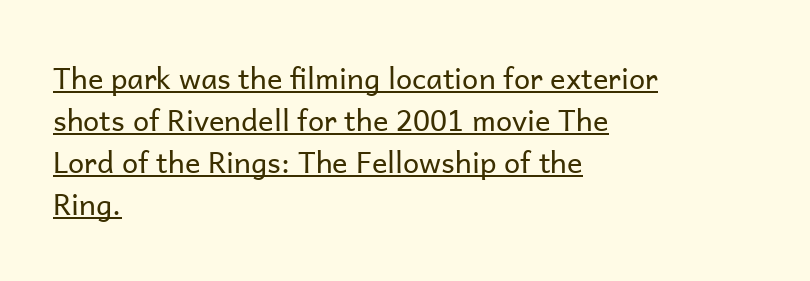
Q: Is the text bold? A: No.
Q: Is the text italic (slanted)? A: No, it is upright.
Q: Is the typeface a serif or a sans-serif typeface? A: Sans-serif.
Q: Is the text underlined? A: Yes.
Q: How is the paragraph aligned? A: Left-aligned.
Q: Is the spacing between letters normal or unusually wide? A: Normal.
Q: Is the spacing between lines tight, normal or loose? A: Normal.
Q: Width (condensed, normal, or wide)? A: Normal.
Q: Stroke contrast? A: Low.
Q: x-height? A: Medium.
Q: Monospaced? A: No.
